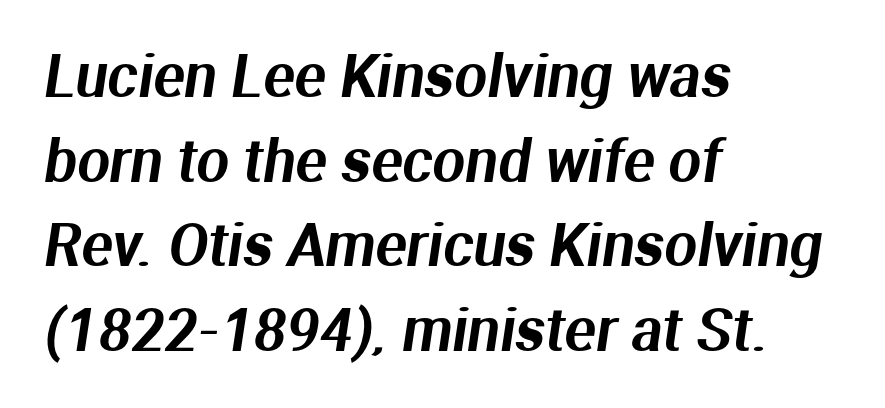
Leading matches the norm, producing a regular column. The letterforms sit shoulder to shoulder at normal distance. Are there feet on the stems? There aren't — it's a sans. Unmarked baselines from the first word to the last. Notice how the passage keeps a crisp vertical edge on the left only. Spacing verdict: proportional, widths tailored to each character.
